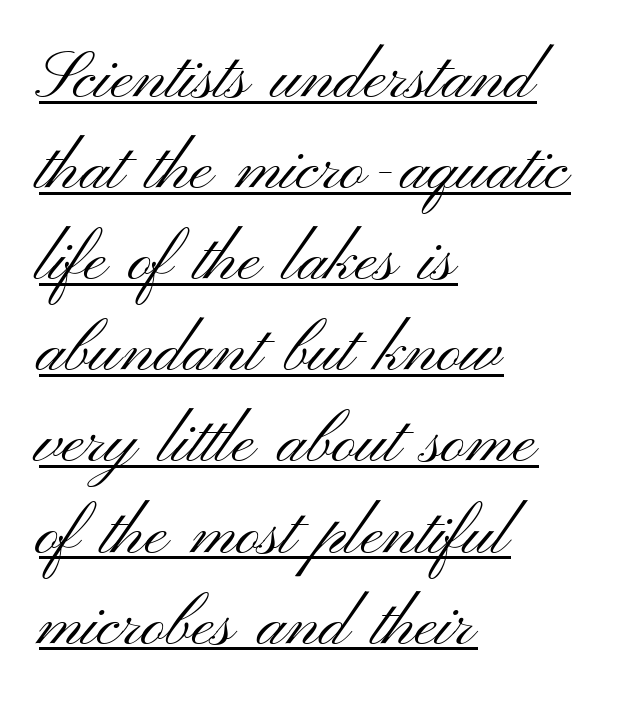
Q: Is the text bold? A: No.
Q: Is the text italic (slanted)? A: Yes.
Q: Is the typeface a serif or a sans-serif typeface? A: Sans-serif.
Q: Is the text underlined? A: Yes.
Q: How is the paragraph aligned? A: Left-aligned.
Q: Is the spacing between letters normal or unusually wide? A: Normal.
Q: Is the spacing between lines tight, normal or loose? A: Normal.
Q: Width (condensed, normal, or wide)? A: Wide.
Q: Stroke contrast? A: Medium.
Q: x-height? A: Small.
Q: Monospaced? A: No.
